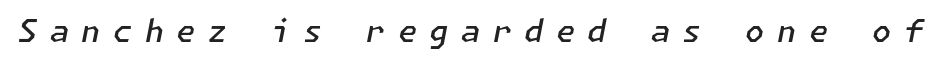
Glyph-to-glyph distance is far greater than everyday printed text. Notice the strokes are somewhat thickened but not fully heavy: this is a semibold. An italicized treatment has been applied to the whole sample. Any mark beneath the type? The region is blank.
